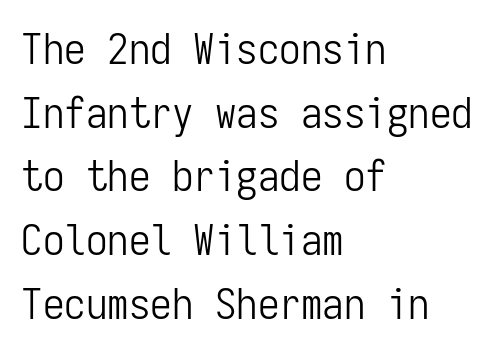
The image shows 43 px light, condensed sans-serif type, upright, monospaced; set left-aligned, normal line spacing (1.48x), normal letter spacing, not underlined; low stroke contrast and a medium x-height.
